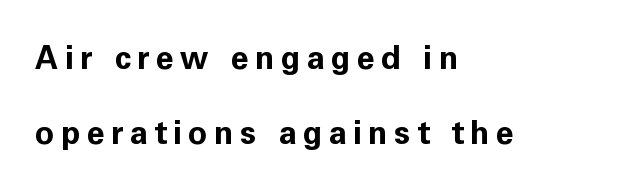
{"serif": "no", "italic": "no", "bold": "yes", "weight": "bold", "width": "normal", "stroke_contrast": "low", "x_height": "medium", "monospaced": "no", "underline": "no", "align": "left", "line_spacing": "loose", "line_spacing_ratio": 2.33, "letter_spacing": "wide", "letter_spacing_em": 0.2, "glyph_px": 32}
